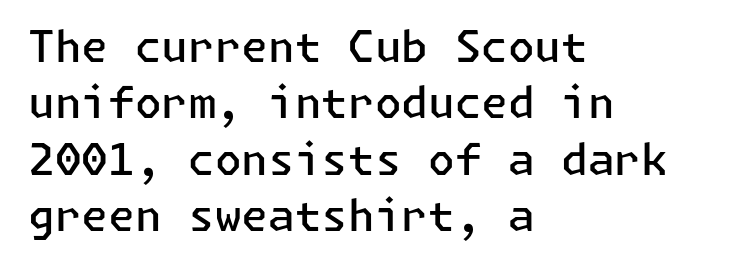
Q: Is the text bold? A: Semi-bold.
Q: Is the text italic (slanted)? A: No, it is upright.
Q: Is the typeface a serif or a sans-serif typeface? A: Sans-serif.
Q: Is the text underlined? A: No.
Q: How is the paragraph aligned? A: Left-aligned.
Q: Is the spacing between letters normal or unusually wide? A: Normal.
Q: Is the spacing between lines tight, normal or loose? A: Normal.
Q: Width (condensed, normal, or wide)? A: Normal.
Q: Stroke contrast? A: Low.
Q: x-height? A: Medium.
